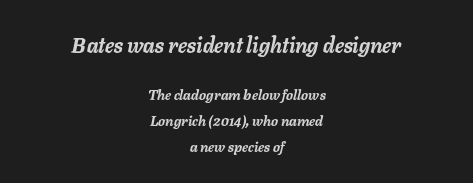
{"italic": "yes", "lean": "right", "slant_degrees": 11, "bold": "yes", "underline": "no", "align": "center", "line_spacing_ratio": 1.86, "letter_spacing": "normal", "letter_spacing_em": 0.0, "larger_block": "first", "size_ratio": 1.5, "glyph_px": 21}
